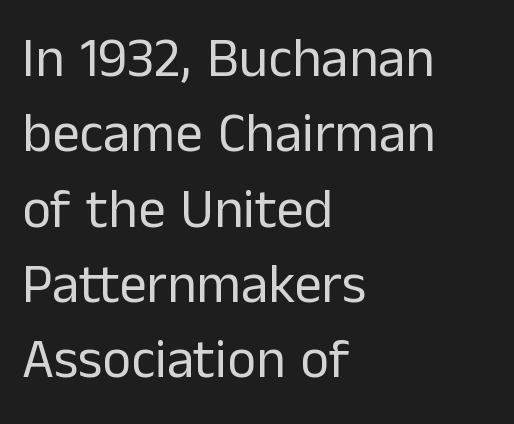
{"serif": "no", "italic": "no", "bold": "no", "weight": "regular", "width": "normal", "stroke_contrast": "low", "x_height": "medium", "monospaced": "no", "underline": "no", "align": "left", "line_spacing": "normal", "line_spacing_ratio": 1.37, "letter_spacing": "normal", "letter_spacing_em": 0.0, "glyph_px": 55}
